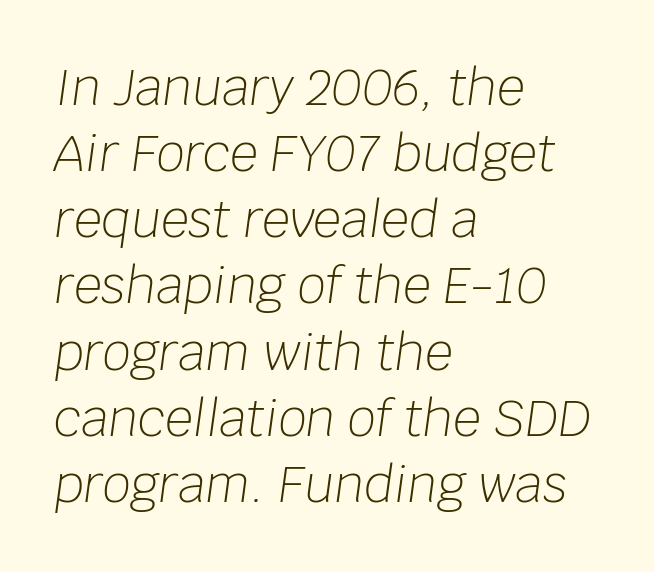
The image shows 49 px light type, italic (leaning right); set left-aligned, normal line spacing (1.35x), normal letter spacing, not underlined; low stroke contrast and a large x-height.
